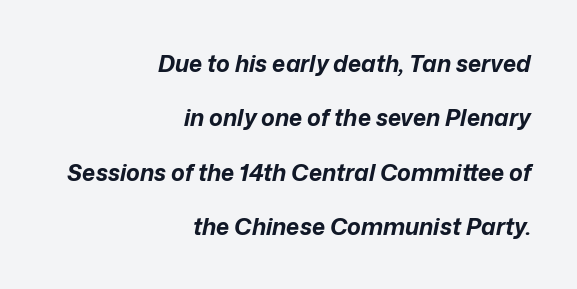
Q: Is the text bold? A: Yes.
Q: Is the text italic (slanted)? A: Yes, it leans right by about 12 degrees.
Q: Is the text underlined? A: No.
Q: How is the paragraph aligned? A: Right-aligned.
Q: Is the spacing between letters normal or unusually wide? A: Normal.
Q: Is the spacing between lines tight, normal or loose? A: Loose.
